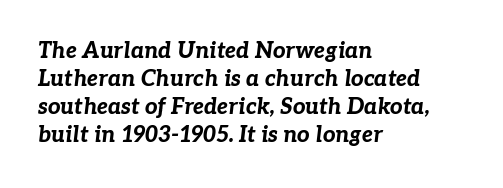
The image shows 22 px bold type, italic (leaning right); set left-aligned, normal line spacing (1.28x), normal letter spacing, not underlined.
